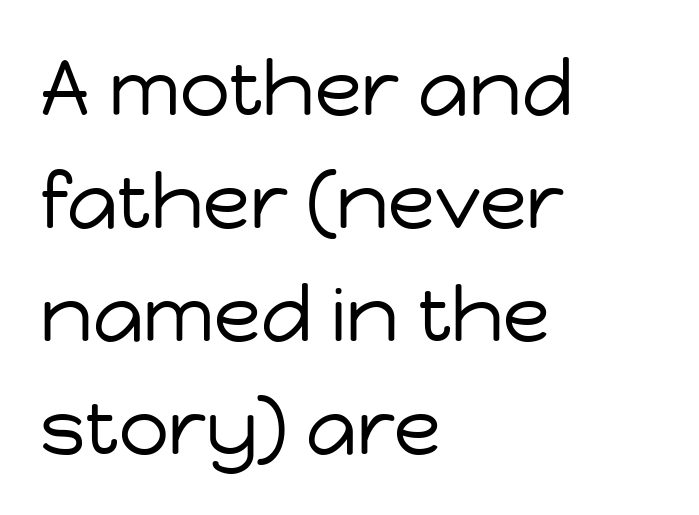
The rendering anchors every line to the left-hand side. Standard letterfit; no display-style spreading of the glyphs. If you drew a line through each stem, it would be perfectly vertical. Unlike a traditional serif, this face leaves its strokes unadorned. No word sits above an underline. Evenly set lines give the paragraph a standard silhouette.
